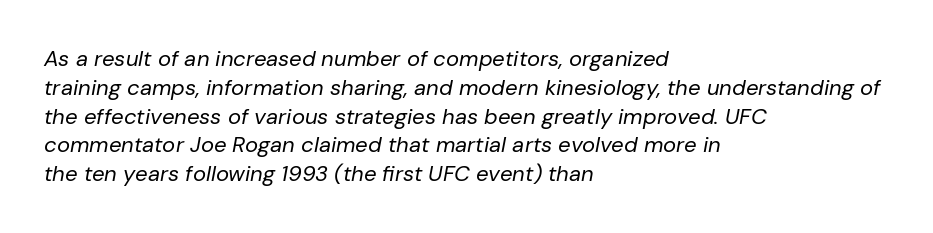
{"italic": "yes", "lean": "right", "slant_degrees": 10, "bold": "no", "underline": "no", "align": "left", "line_spacing": "normal", "line_spacing_ratio": 1.31, "letter_spacing": "normal", "letter_spacing_em": 0.0, "glyph_px": 22}
